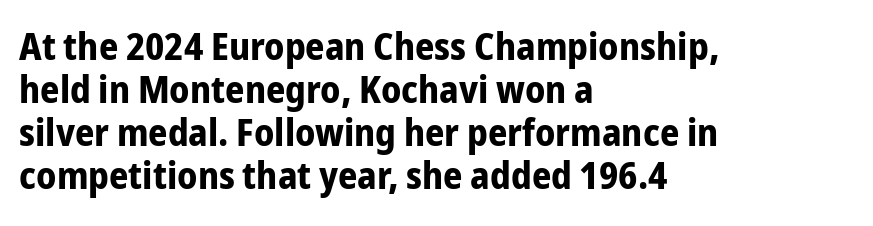
{"serif": "no", "italic": "no", "bold": "yes", "weight": "bold", "width": "condensed", "stroke_contrast": "low", "x_height": "medium", "monospaced": "no", "underline": "no", "align": "left", "line_spacing": "tight", "line_spacing_ratio": 1.13, "letter_spacing": "normal", "letter_spacing_em": 0.0, "glyph_px": 38}
